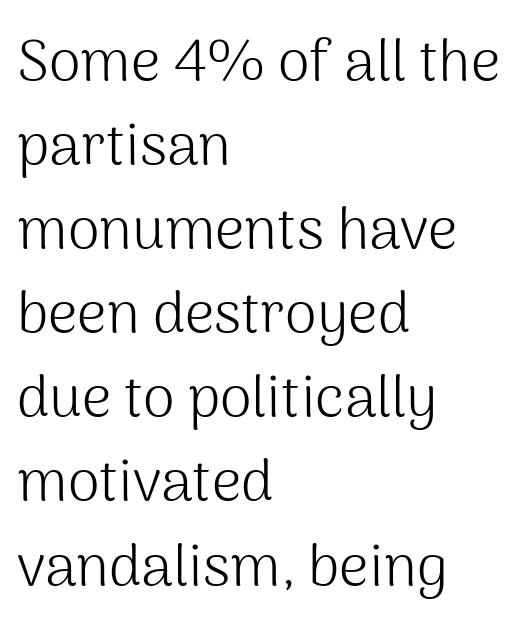
Q: Is the text bold? A: No.
Q: Is the text italic (slanted)? A: No, it is upright.
Q: Is the typeface a serif or a sans-serif typeface? A: Sans-serif.
Q: Is the text underlined? A: No.
Q: How is the paragraph aligned? A: Left-aligned.
Q: Is the spacing between letters normal or unusually wide? A: Normal.
Q: Is the spacing between lines tight, normal or loose? A: Normal.
Q: Width (condensed, normal, or wide)? A: Normal.
Q: Stroke contrast? A: Medium.
Q: x-height? A: Medium.
Q: Monospaced? A: No.
